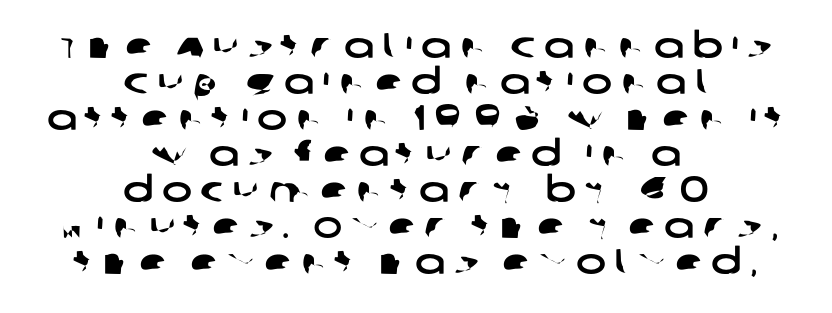
The image shows 36 px wide sans-serif type; set centered, tight line spacing (1.0x), unusually wide letter spacing (+0.24 em), not underlined; low stroke contrast and a large x-height.
